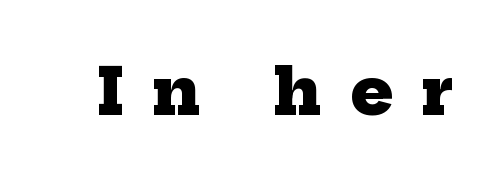
The image shows 64 px heavy serif type; set unusually wide letter spacing (+0.44 em), not underlined; low stroke contrast and a medium x-height.
